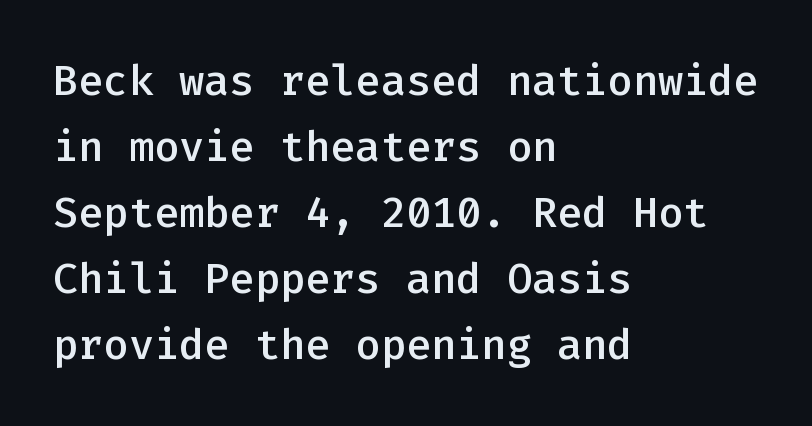
{"serif": "no", "italic": "no", "bold": "semi", "weight": "semibold", "width": "normal", "stroke_contrast": "low", "x_height": "medium", "monospaced": "yes", "underline": "no", "align": "left", "line_spacing": "normal", "line_spacing_ratio": 1.57, "letter_spacing": "normal", "letter_spacing_em": 0.0, "glyph_px": 42}
